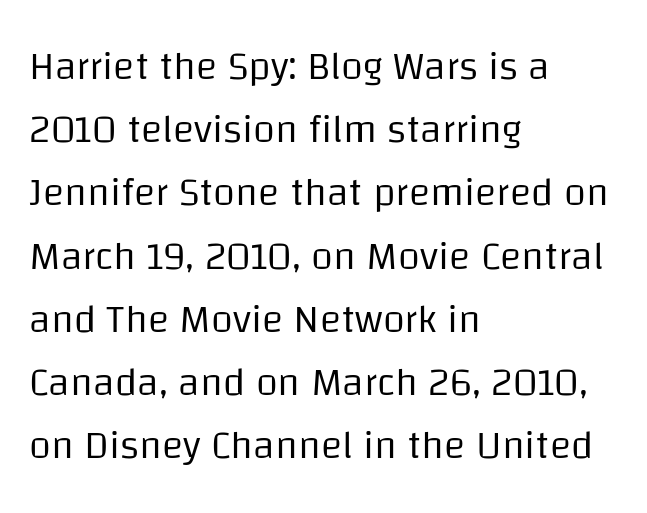
Q: Is the text bold? A: No.
Q: Is the text italic (slanted)? A: No, it is upright.
Q: Is the typeface a serif or a sans-serif typeface? A: Sans-serif.
Q: Is the text underlined? A: No.
Q: How is the paragraph aligned? A: Left-aligned.
Q: Is the spacing between letters normal or unusually wide? A: Normal.
Q: Is the spacing between lines tight, normal or loose? A: Normal.
Q: Width (condensed, normal, or wide)? A: Normal.
Q: Stroke contrast? A: Low.
Q: x-height? A: Large.
Q: Monospaced? A: No.
